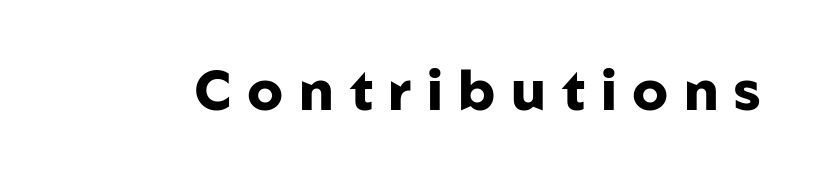
Q: Is the text bold? A: Yes.
Q: Is the text italic (slanted)? A: No, it is upright.
Q: Is the typeface a serif or a sans-serif typeface? A: Sans-serif.
Q: Is the text underlined? A: No.
Q: Is the spacing between letters normal or unusually wide? A: Unusually wide.
Q: Width (condensed, normal, or wide)? A: Normal.
Q: Stroke contrast? A: Low.
Q: x-height? A: Medium.
Q: Monospaced? A: No.
